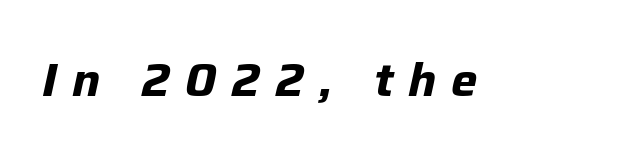
{"italic": "yes", "lean": "right", "slant_degrees": 12, "bold": "yes", "weight": "bold", "width": "normal", "stroke_contrast": "low", "x_height": "medium", "monospaced": "no", "underline": "no", "letter_spacing": "wide", "letter_spacing_em": 0.31, "glyph_px": 47}
